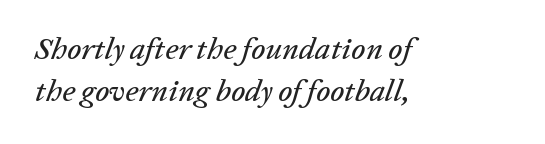
The image shows 31 px text type, italic (leaning right); set left-aligned, normal line spacing (1.34x), normal letter spacing, not underlined; low stroke contrast and a medium x-height.
